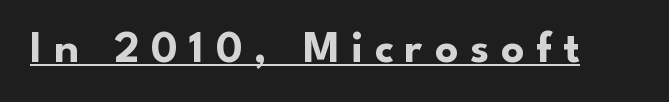
Look at the tracking — it's clearly loosened, letters drifting apart. The typography opts for an upright posture over an oblique one. Think of a printed novel: that variable character pitch is what you see here. The characters look thick and weighty, a clear bold.
